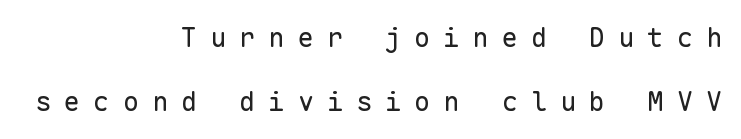
The weight tops out at a normal text grade. The tracking jumps out immediately: characters are airy and widely separated. Rows of type keep a wide berth in the vertical direction. These lines are set flush right with a ragged left edge.
